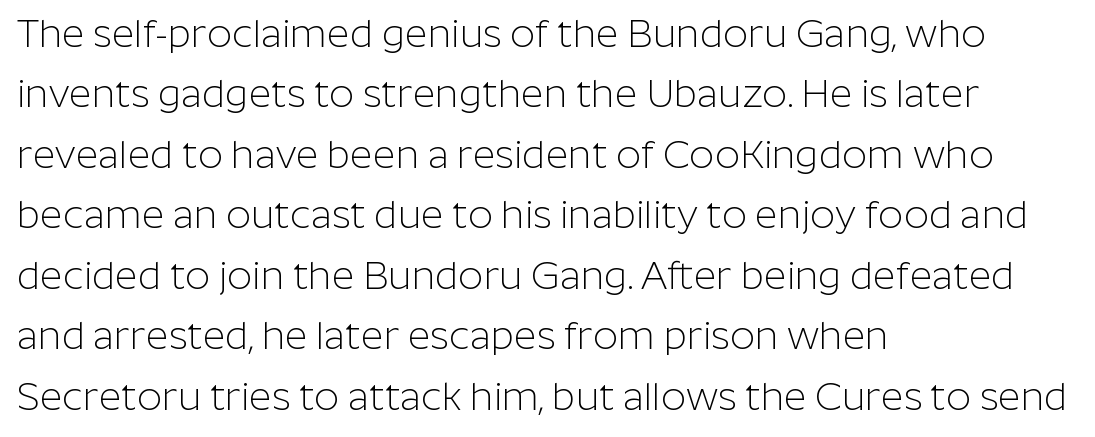
Do the characters align in a grid? No, the font is proportional. Observe the ordinary spacing: letters are neighbours, not strangers. The space directly below the letters is spotless. Weight: not bold — regular or lighter. Which margin do the lines hug? The left one — the right edge is uneven. Serif or sans? Sans — the stroke terminals are bare.
